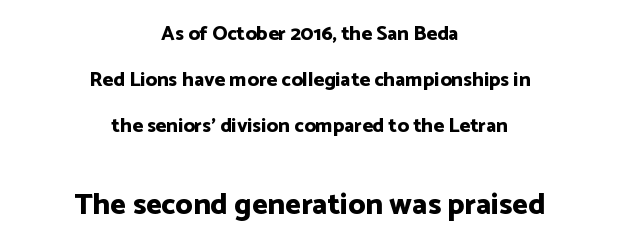
The image shows 30 px bold sans-serif type, upright; set centered, loose line spacing (2.31x), normal letter spacing, not underlined; the second (bottom) block is 1.5x larger; low stroke contrast and a medium x-height.
